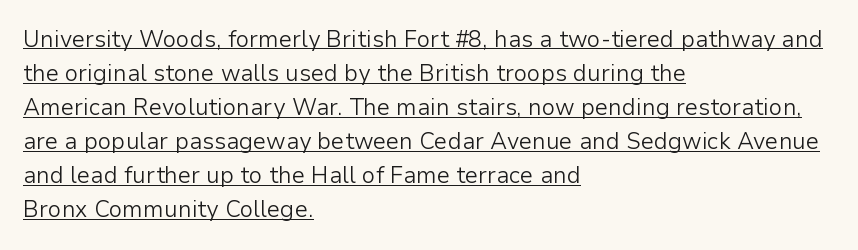
The leading is moderate, giving the passage an even texture. The strokes carry an ordinary text weight at most. Here the glyphs are tracked normally, forming tight word shapes. The sample's only ornament is a line tracing under the words.
